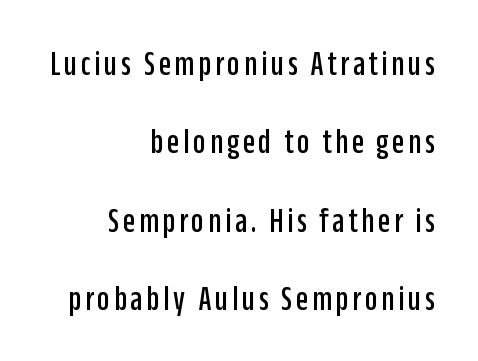
The image shows 35 px condensed sans-serif type, upright; set right-aligned, loose line spacing (2.24x), not underlined; low stroke contrast and a large x-height.
